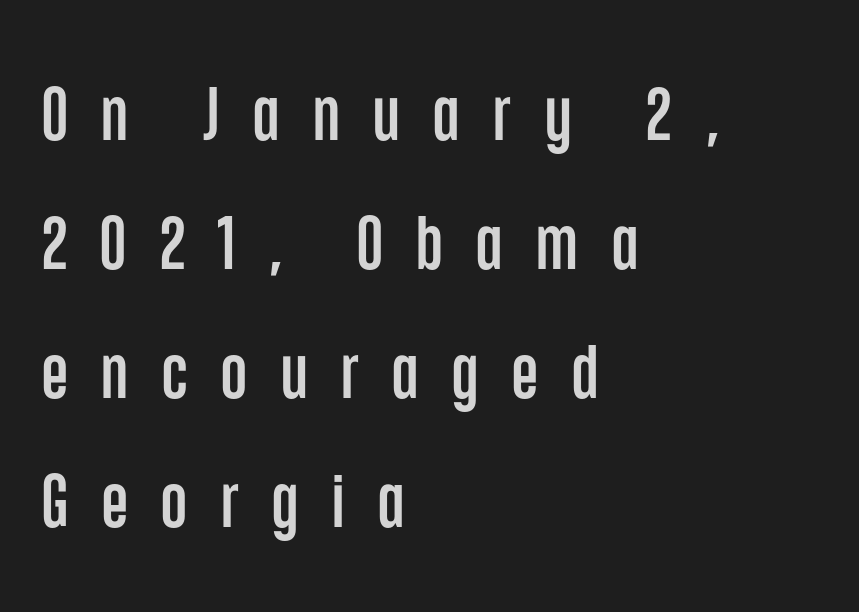
The image shows 75 px condensed sans-serif type, upright; set left-aligned, line spacing 1.72x, unusually wide letter spacing (+0.45 em), not underlined; low stroke contrast and a large x-height.
